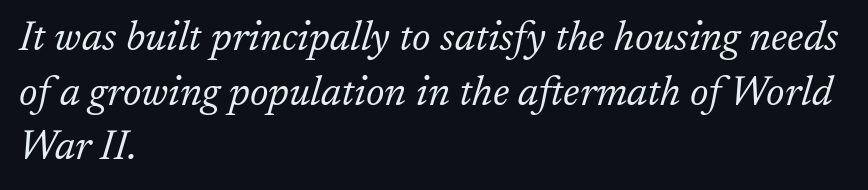
On a weight scale, this lands at 450 or below. No word sits above an underline. Here the designer chose a conventional face with non-uniform glyph widths. This rendering uses left alignment, leaving the right contour irregular. A normal amount of white space separates one row of letters from the next. How are the letters spaced? Ordinarily, with no added tracking.
